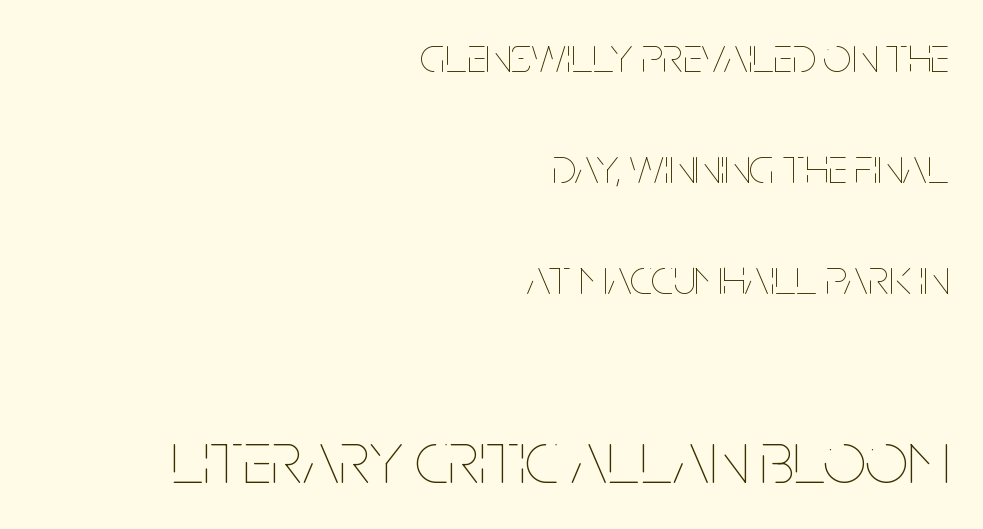
Q: Is the text bold? A: No.
Q: Is the text italic (slanted)? A: No, it is upright.
Q: Is the text underlined? A: No.
Q: How is the paragraph aligned? A: Right-aligned.
Q: Is the spacing between letters normal or unusually wide? A: Normal.
Q: Is the spacing between lines tight, normal or loose? A: Loose.
Q: Which block of text is set in a larger size, the first (top) or the second (bottom)? A: The second (bottom) one.
Q: Width (condensed, normal, or wide)? A: Condensed.
Q: Stroke contrast? A: Low.
Q: x-height? A: Large.
Q: Monospaced? A: No.
